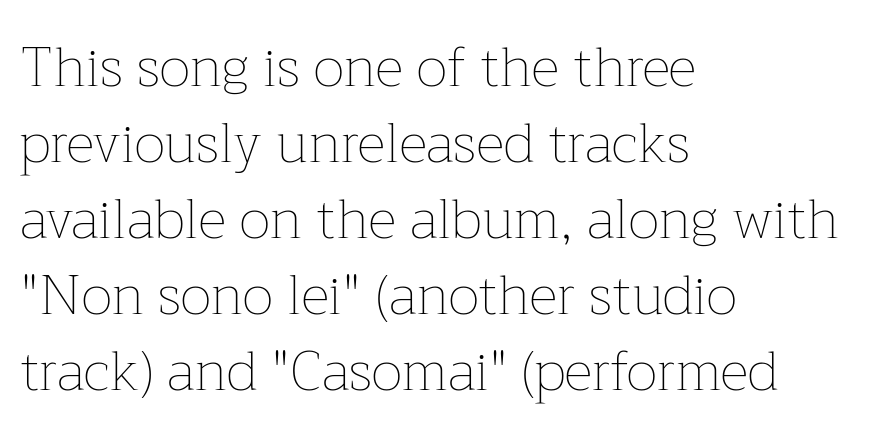
The image shows 55 px thin type, upright; set left-aligned, normal line spacing (1.38x), normal letter spacing, not underlined; low stroke contrast and a medium x-height.
